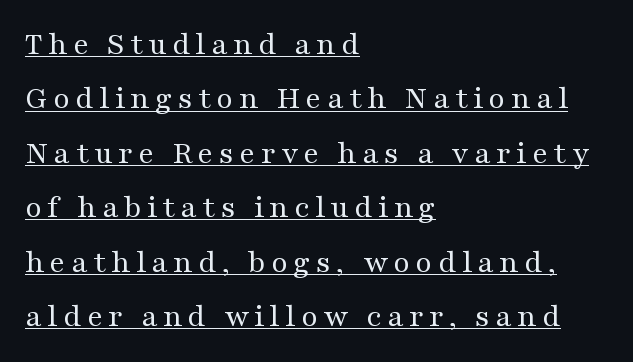
If you measured baseline to baseline, you'd find a middling distance. These lines are set flush left with a ragged right edge. Underlining? Definitely there. The type family on display is of the serif kind. The lettering stays uniformly vertical, giving the passage a roman look. Each letter keeps its own natural width here, so spacing adapts to shape.
